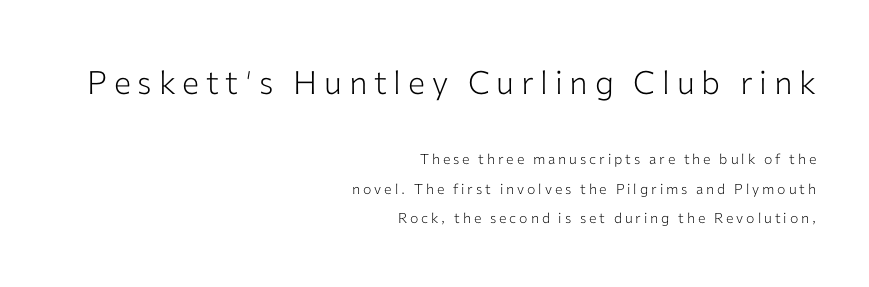
The image shows 32 px light sans-serif type, upright; set right-aligned, loose line spacing (2.11x), unusually wide letter spacing (+0.21 em), not underlined; the first (top) block is 2.29x larger; low stroke contrast and a medium x-height.
